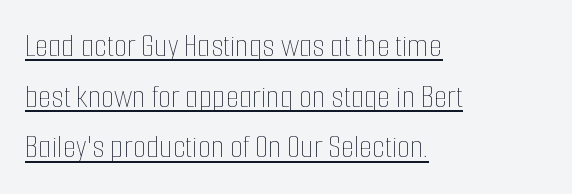
The image shows 34 px thin, condensed type, upright; set left-aligned, normal line spacing (1.49x), normal letter spacing, underlined; low stroke contrast and a medium x-height.
